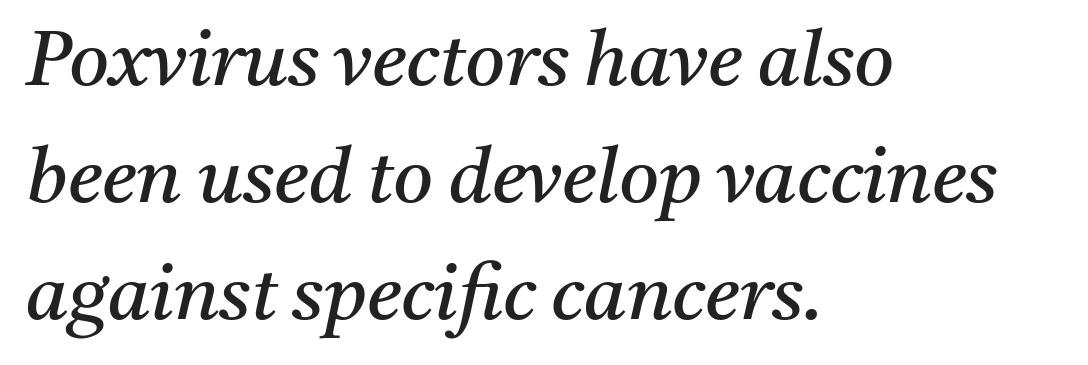
The image shows 77 px regular-weight serif type, italic (leaning right); set left-aligned, normal line spacing (1.52x), normal letter spacing, not underlined; medium stroke contrast and a medium x-height.
